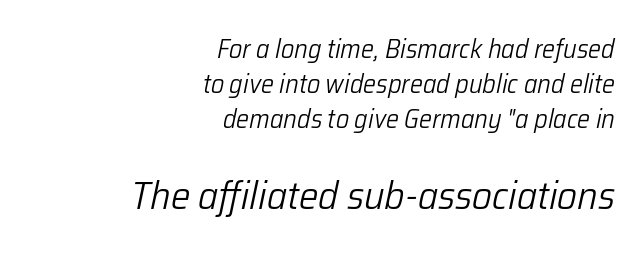
The image shows 39 px light type, italic (leaning right); set right-aligned, normal line spacing (1.35x), normal letter spacing, not underlined; the second (bottom) block is 1.5x larger; low stroke contrast and a medium x-height.
